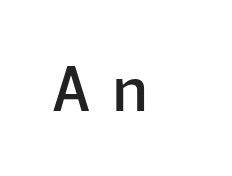
Is there any slant? The stems are plumb. The baseline area is clear. A sans-serif font was chosen for this passage. Is the type bold? Partly — it's a semibold, heavier than regular but not fully bold.
